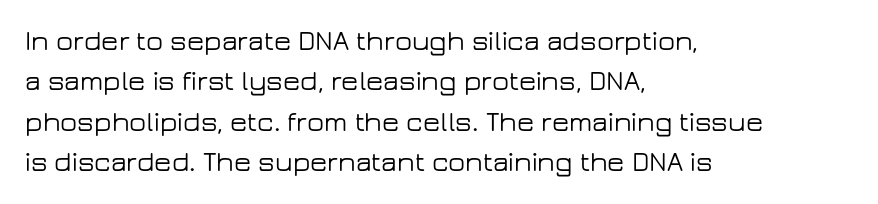
{"serif": "no", "italic": "no", "width": "wide", "stroke_contrast": "low", "x_height": "medium", "monospaced": "no", "underline": "no", "align": "left", "line_spacing": "normal", "line_spacing_ratio": 1.44, "letter_spacing": "normal", "letter_spacing_em": 0.0, "glyph_px": 28}
